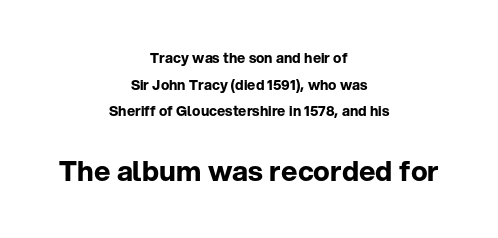
The image shows 28 px bold sans-serif type, upright; set centered, loose line spacing (1.91x), normal letter spacing, not underlined; the second (bottom) block is 2.0x larger; low stroke contrast and a medium x-height.
